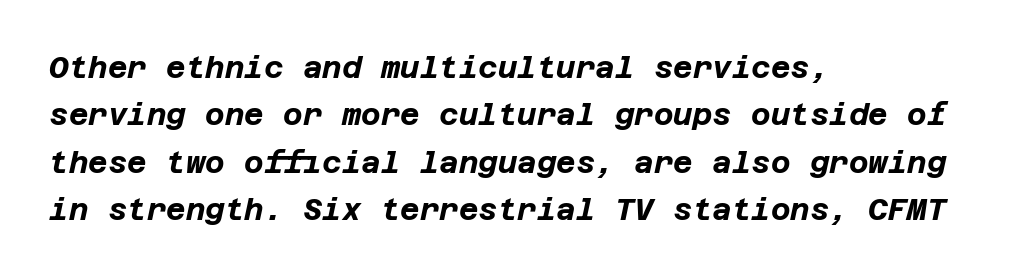
The image shows 30 px bold type, italic (leaning right); set left-aligned, normal line spacing (1.58x), normal letter spacing, not underlined; low stroke contrast and a large x-height.
